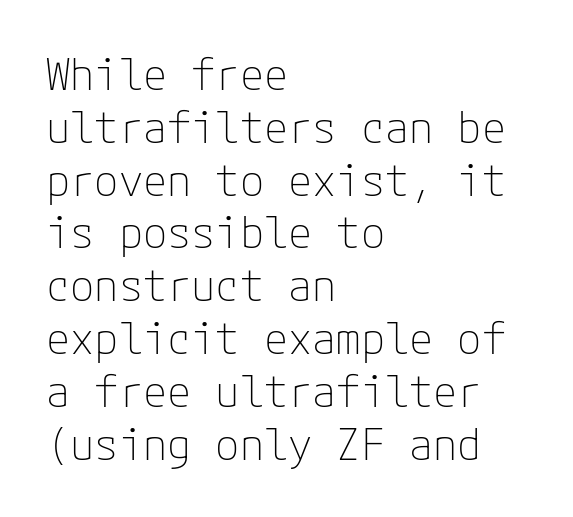
The image shows 44 px thin sans-serif type, upright; set left-aligned, line spacing 1.2x, normal letter spacing, not underlined; low stroke contrast and a medium x-height.
